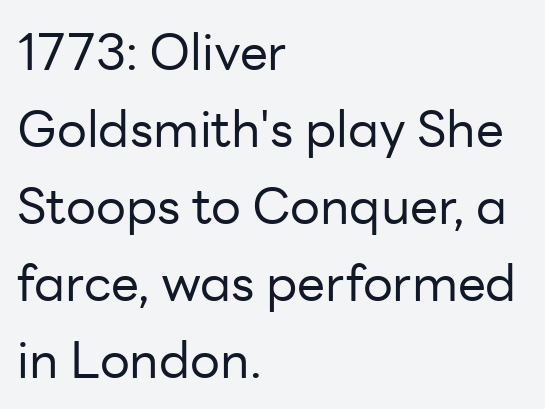
The image shows 50 px regular-weight sans-serif type, upright; set left-aligned, normal line spacing (1.54x), normal letter spacing, not underlined; low stroke contrast and a medium x-height.
